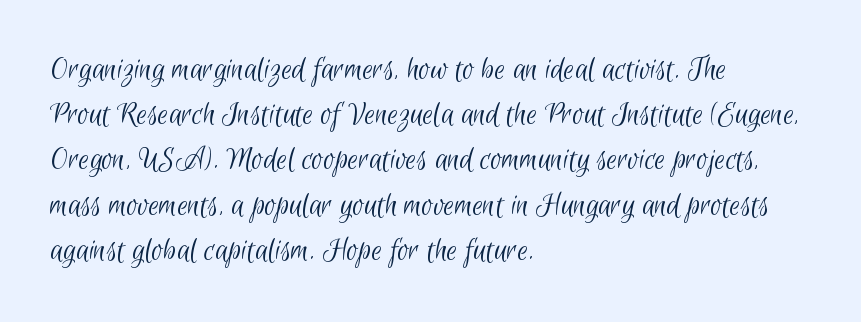
The image shows 34 px light, condensed sans-serif type; set left-aligned, normal line spacing (1.33x), normal letter spacing, not underlined; low stroke contrast and a small x-height.
